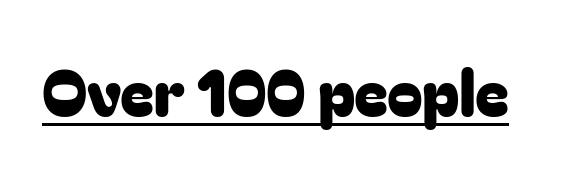
Q: Is the text italic (slanted)? A: No, it is upright.
Q: Is the typeface a serif or a sans-serif typeface? A: Sans-serif.
Q: Is the text underlined? A: Yes.
Q: Is the spacing between letters normal or unusually wide? A: Normal.
Q: Width (condensed, normal, or wide)? A: Normal.
Q: Stroke contrast? A: Low.
Q: x-height? A: Medium.
Q: Monospaced? A: No.
